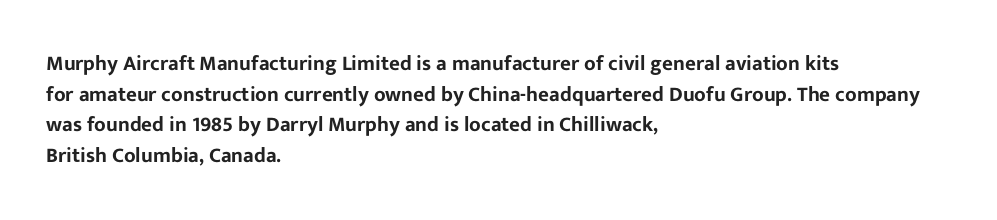
Q: Is the text italic (slanted)? A: No, it is upright.
Q: Is the text underlined? A: No.
Q: How is the paragraph aligned? A: Left-aligned.
Q: Is the spacing between letters normal or unusually wide? A: Normal.
Q: Is the spacing between lines tight, normal or loose? A: Normal.
